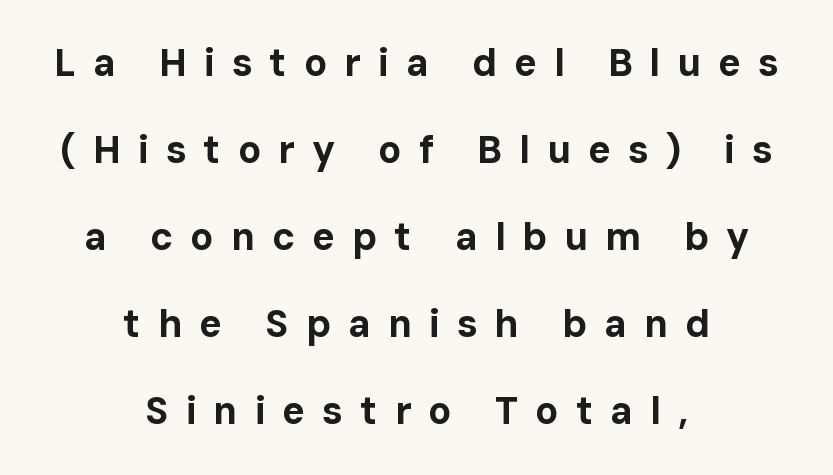
The image shows 38 px bold sans-serif type, upright; set centered, loose line spacing (2.29x), unusually wide letter spacing (+0.45 em), not underlined; low stroke contrast and a medium x-height.
